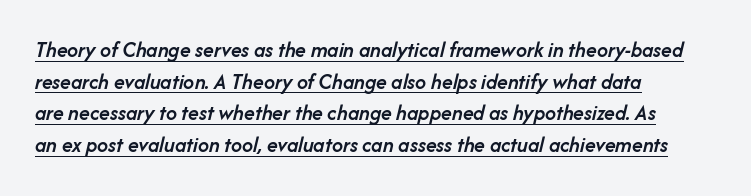
An italicized treatment has been applied to the whole sample. How heavy is the stroke? Medium-heavy — a semibold, shy of bold. One-word summary of the alignment: left. The rows are spaced the way most documents space them.
